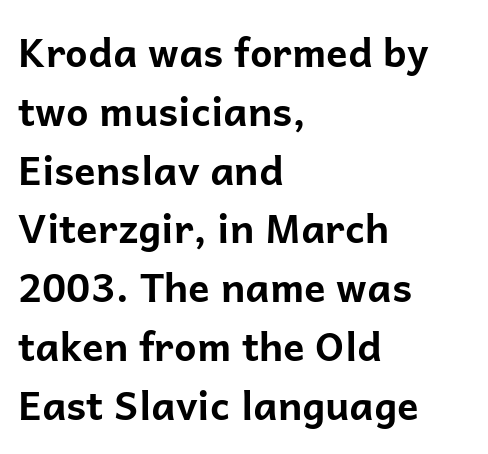
The image shows 40 px bold sans-serif type, upright; set left-aligned, normal line spacing (1.47x), normal letter spacing, not underlined; low stroke contrast and a medium x-height.
